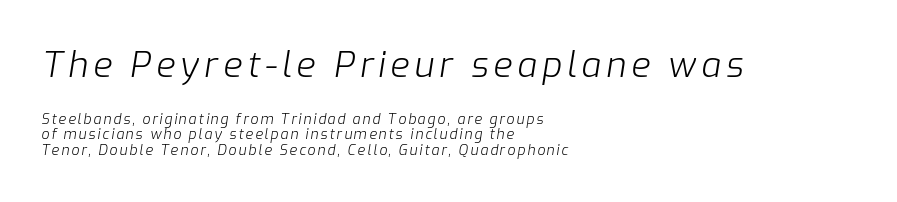
The image shows 35 px light type, italic (leaning right); set left-aligned, tight line spacing (1.13x), not underlined; the first (top) block is 2.5x larger; low stroke contrast and a medium x-height.
